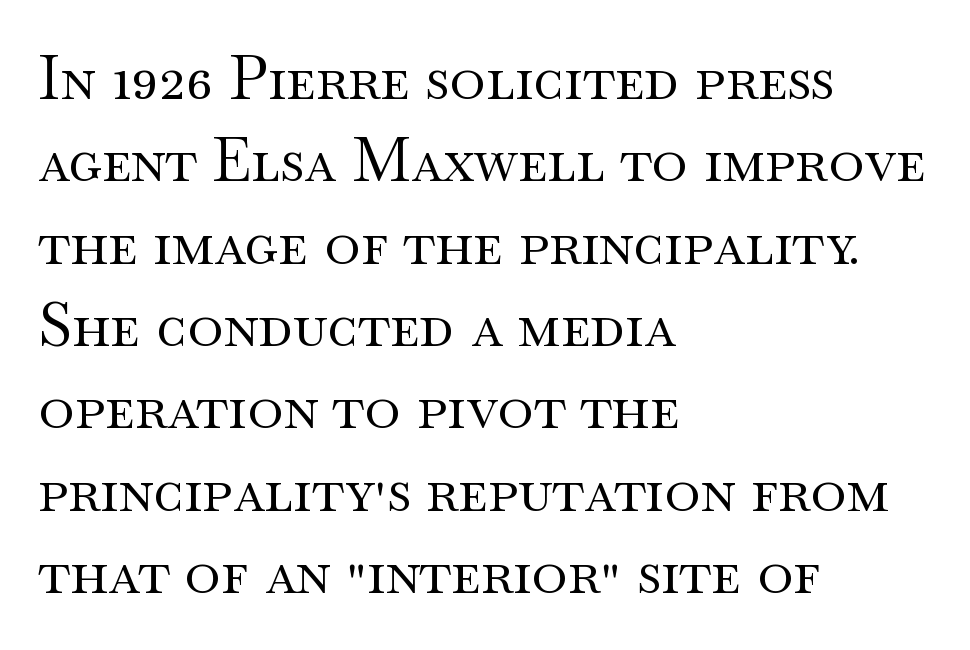
Q: Is the text bold? A: No.
Q: Is the text italic (slanted)? A: No, it is upright.
Q: Is the typeface a serif or a sans-serif typeface? A: Serif.
Q: Is the text underlined? A: No.
Q: How is the paragraph aligned? A: Left-aligned.
Q: Is the spacing between letters normal or unusually wide? A: Normal.
Q: Is the spacing between lines tight, normal or loose? A: Normal.
Q: Width (condensed, normal, or wide)? A: Wide.
Q: Stroke contrast? A: Medium.
Q: x-height? A: Small.
Q: Monospaced? A: No.
